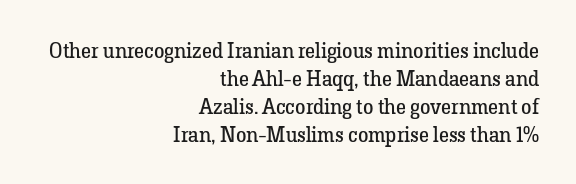
Q: Is the text bold? A: No.
Q: Is the text italic (slanted)? A: No, it is upright.
Q: Is the text underlined? A: No.
Q: How is the paragraph aligned? A: Right-aligned.
Q: Is the spacing between letters normal or unusually wide? A: Normal.
Q: Is the spacing between lines tight, normal or loose? A: Normal.
